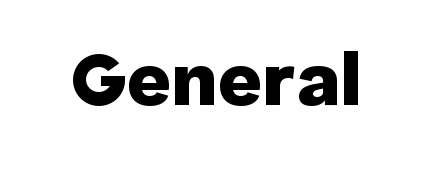
{"serif": "no", "italic": "no", "bold": "yes", "weight": "heavy", "width": "normal", "stroke_contrast": "low", "x_height": "medium", "monospaced": "no", "underline": "no", "letter_spacing": "normal", "letter_spacing_em": 0.0, "glyph_px": 76}
